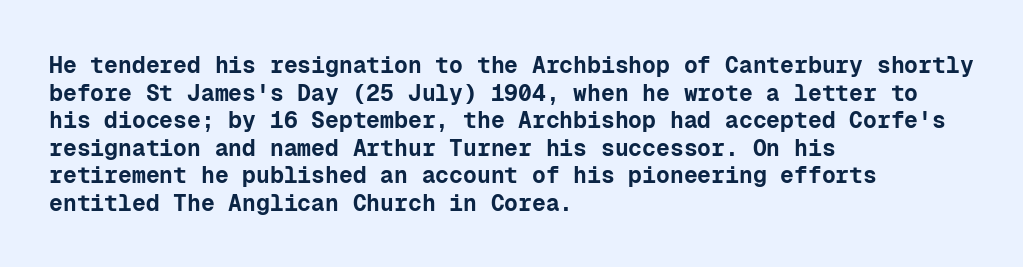
{"italic": "no", "bold": "yes", "underline": "no", "align": "left", "line_spacing_ratio": 1.2, "letter_spacing": "normal", "letter_spacing_em": 0.0, "glyph_px": 23}
